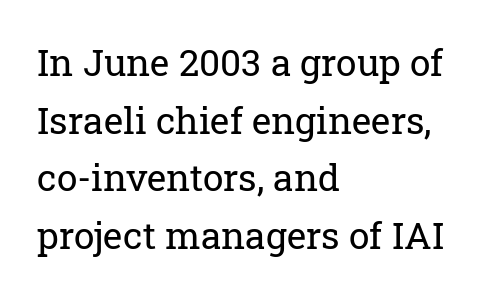
In terms of letterspacing, this is plain default setting. Compared with a typical body face, this is equally light or lighter still. The face used here is proportionally spaced, like ordinary book or web type. Upright lettering throughout. Look at the bottom of the vertical strokes: they flare into serifs here. Rule under the text: the space is simply empty.
